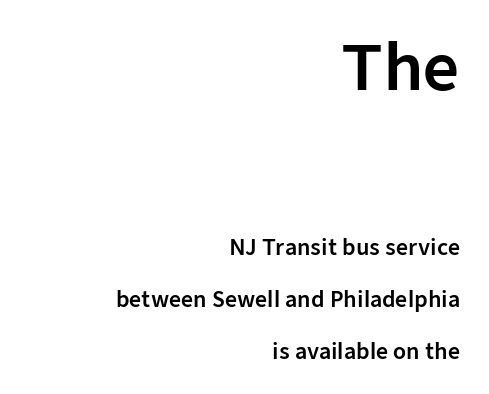
Italic? Not at all — the glyphs are vertical. The baseline area is clear. This sample has the flowing, uneven cadence of proportional lettering. The rendering shrinks the type as you move from the upper chunk to the lower. The type family on display is of the sans-serif kind.
